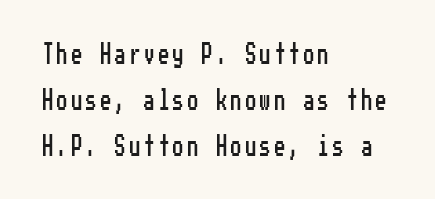
The image shows 21 px text type, upright; set left-aligned, loose line spacing (2.18x), not underlined.
